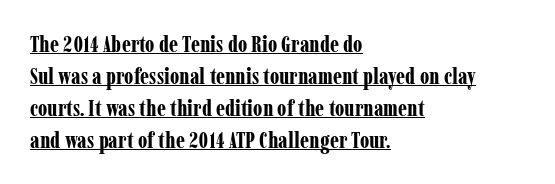
The image shows 23 px bold type, upright; set left-aligned, normal line spacing (1.39x), normal letter spacing, underlined.
